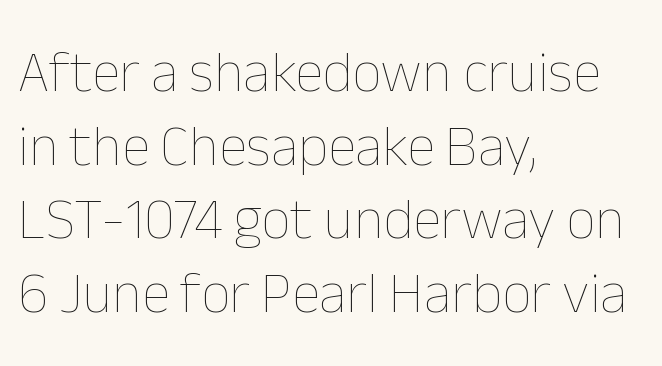
Q: Is the text bold? A: No.
Q: Is the text italic (slanted)? A: No, it is upright.
Q: Is the text underlined? A: No.
Q: How is the paragraph aligned? A: Left-aligned.
Q: Is the spacing between letters normal or unusually wide? A: Normal.
Q: Is the spacing between lines tight, normal or loose? A: Normal.
Q: Width (condensed, normal, or wide)? A: Normal.
Q: Stroke contrast? A: Low.
Q: x-height? A: Medium.
Q: Monospaced? A: No.
